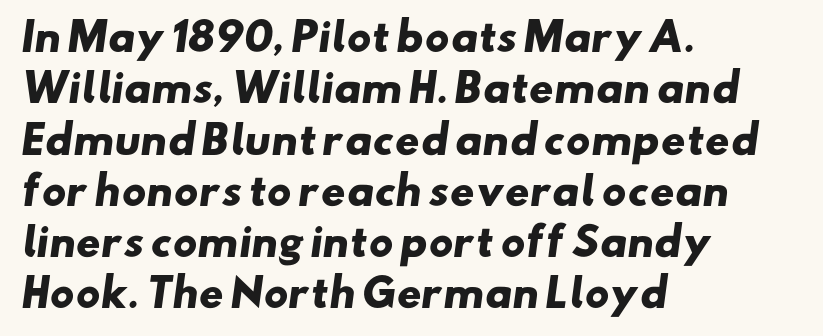
The image shows 38 px heavy, wide sans-serif type; set left-aligned, normal line spacing (1.35x), normal letter spacing, not underlined; low stroke contrast and a small x-height.
